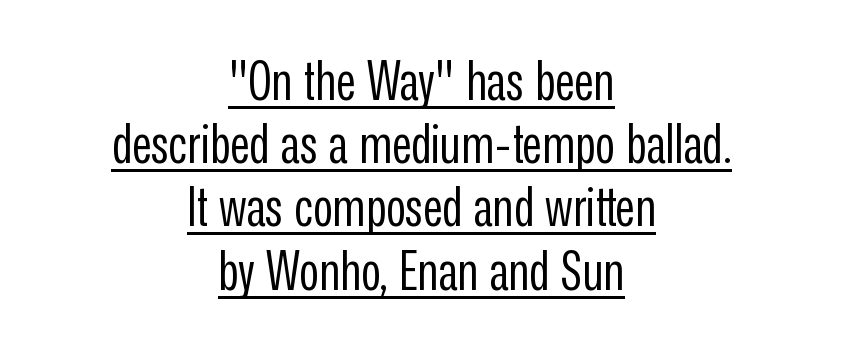
Nobody touched the tracking dial on this one. Is this a fixed-width face? No — the glyphs have proportional, varying widths. Every word sits above its own underline. Stem width sits at or under what a default text font uses. You can tell it's not italic because the verticals are truly vertical.
